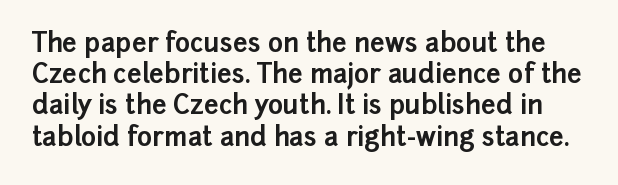
{"italic": "no", "bold": "yes", "underline": "no", "line_spacing_ratio": 1.2, "letter_spacing": "normal", "letter_spacing_em": 0.0, "glyph_px": 26}
